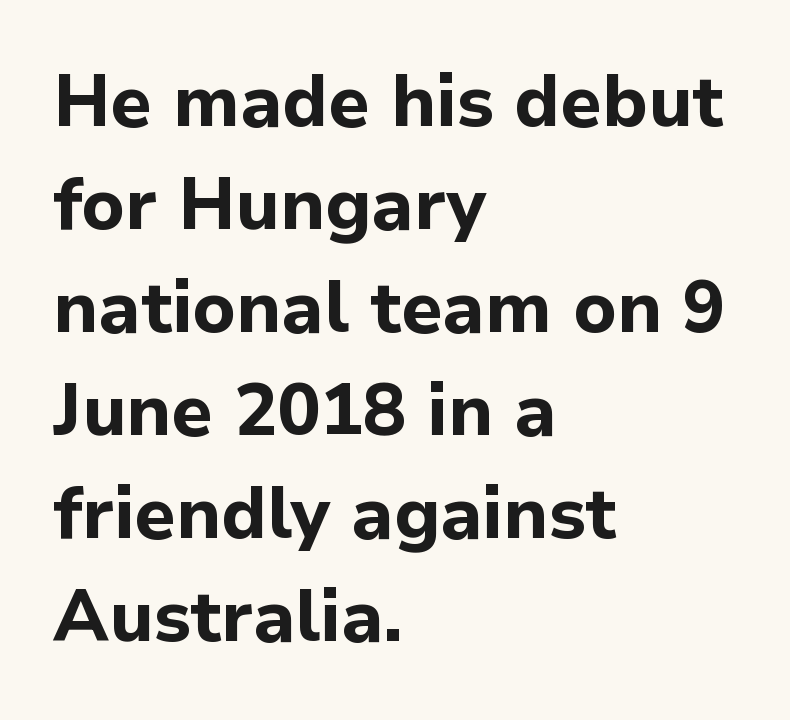
The image shows 72 px bold sans-serif type, upright; set left-aligned, normal line spacing (1.43x), normal letter spacing, not underlined; low stroke contrast and a medium x-height.
